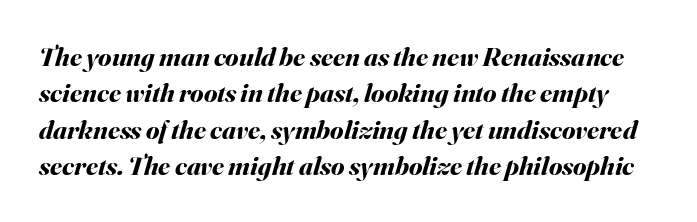
The image shows 27 px bold type, italic (leaning right); set normal line spacing (1.35x), normal letter spacing, not underlined.
